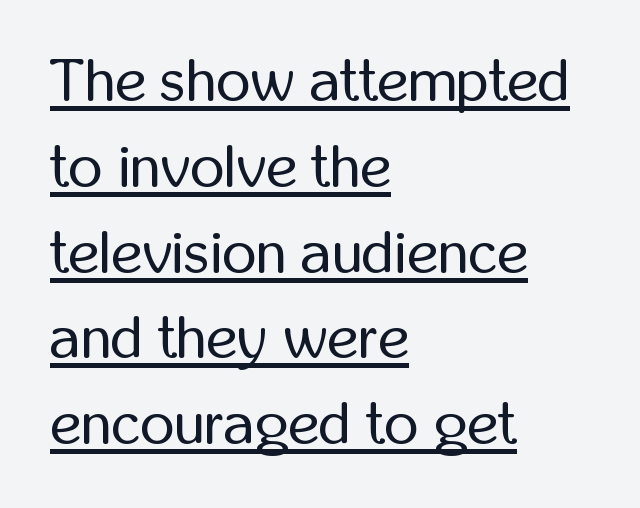
{"serif": "no", "italic": "no", "bold": "no", "weight": "regular", "width": "condensed", "stroke_contrast": "low", "x_height": "medium", "monospaced": "no", "underline": "yes", "align": "left", "line_spacing": "normal", "line_spacing_ratio": 1.43, "letter_spacing": "normal", "letter_spacing_em": 0.0, "glyph_px": 60}
